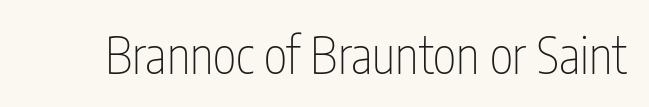
{"serif": "no", "italic": "no", "bold": "no", "weight": "thin", "width": "condensed", "stroke_contrast": "low", "x_height": "medium", "monospaced": "no", "underline": "no", "letter_spacing": "normal", "letter_spacing_em": 0.0, "glyph_px": 50}
